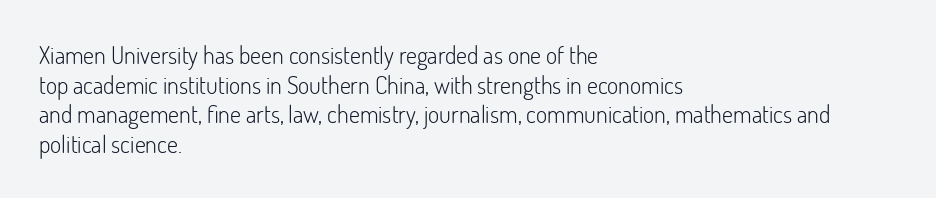
The image shows 24 px text type, upright; set left-aligned, line spacing 1.23x, normal letter spacing, not underlined.
